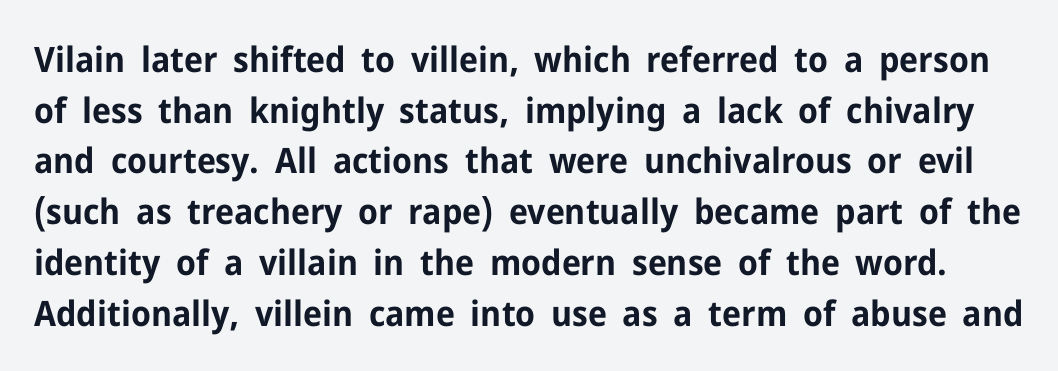
The image shows 35 px bold sans-serif type, upright; set normal line spacing (1.45x), normal letter spacing, not underlined; low stroke contrast and a medium x-height.
